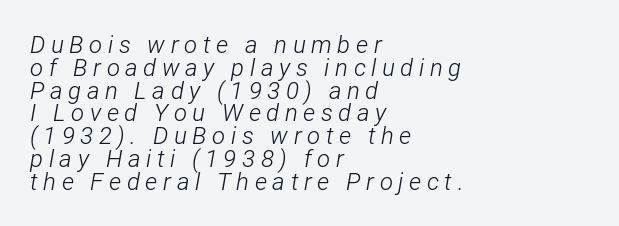
The image shows 24 px text type, italic (leaning right); set left-aligned, tight line spacing (0.95x), unusually wide letter spacing (+0.23 em), not underlined.
